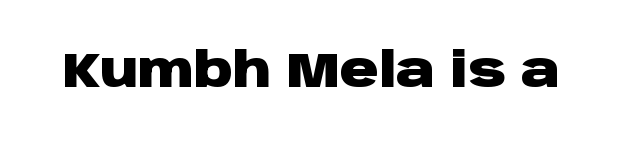
Q: Is the text bold? A: Yes.
Q: Is the text italic (slanted)? A: No, it is upright.
Q: Is the typeface a serif or a sans-serif typeface? A: Sans-serif.
Q: Is the text underlined? A: No.
Q: Is the spacing between letters normal or unusually wide? A: Normal.
Q: Width (condensed, normal, or wide)? A: Wide.
Q: Stroke contrast? A: Low.
Q: x-height? A: Large.
Q: Monospaced? A: No.
